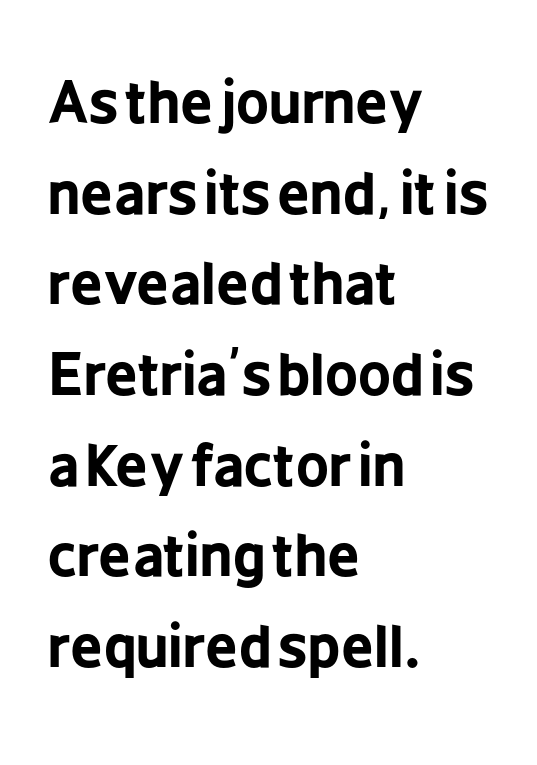
The image shows 57 px bold, condensed sans-serif type, upright; set left-aligned, normal line spacing (1.59x), normal letter spacing, not underlined; low stroke contrast and a medium x-height.
